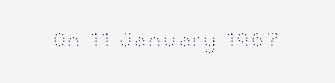
Q: Is the text bold? A: No.
Q: Is the text italic (slanted)? A: No, it is upright.
Q: Is the text underlined? A: No.
Q: Is the spacing between letters normal or unusually wide? A: Normal.
